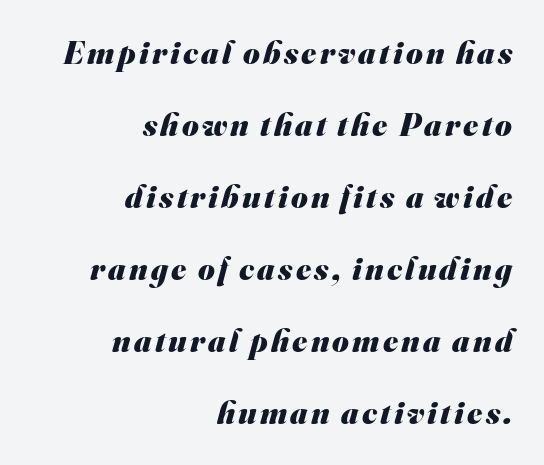
{"serif": "no", "bold": "yes", "weight": "heavy", "width": "normal", "stroke_contrast": "medium", "x_height": "small", "monospaced": "no", "underline": "no", "align": "right", "line_spacing": "loose", "line_spacing_ratio": 2.25, "glyph_px": 32}
